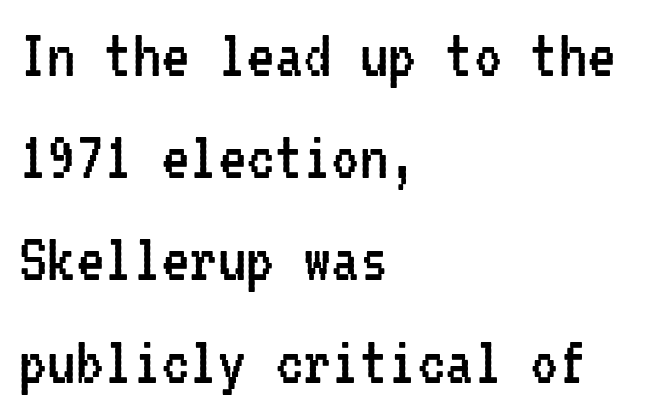
The image shows 71 px regular-weight, condensed sans-serif type, upright, monospaced; set left-aligned, normal line spacing (1.44x), normal letter spacing, not underlined; low stroke contrast and a medium x-height.
